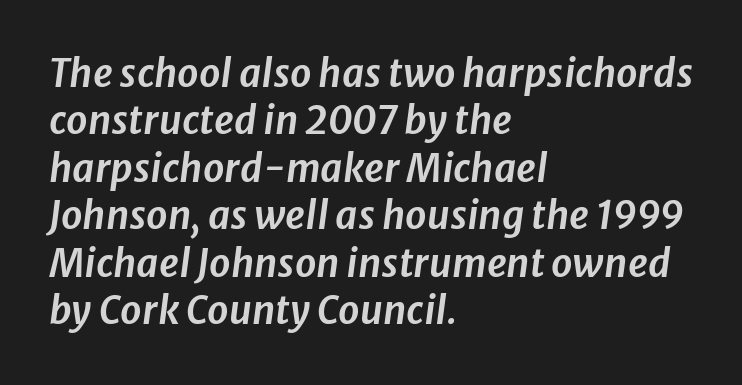
An italicized treatment has been applied to the whole sample. Looks like regular typesetting: each glyph gets only the width it needs. Each row of text sits above clean, open space. These lines sit exactly where default settings would place them. Nobody touched the tracking dial on this one. The compositor pushed each line to the left boundary.
